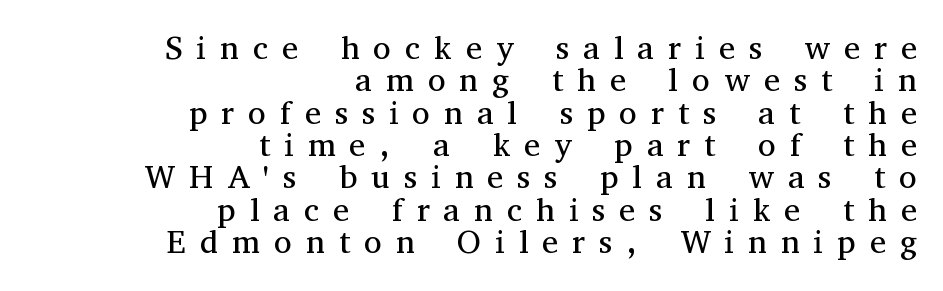
The image shows 33 px regular-weight serif type, upright; set right-aligned, tight line spacing (0.98x), unusually wide letter spacing (+0.42 em), not underlined; medium stroke contrast and a medium x-height.
